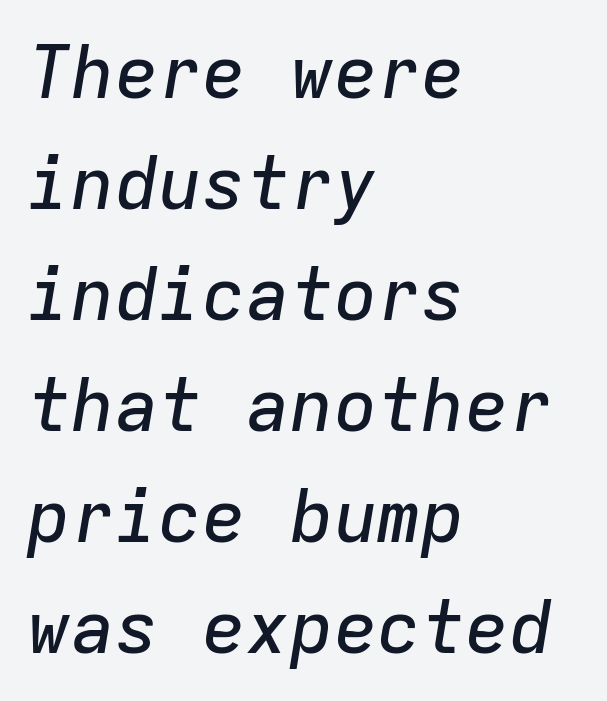
These lines sit exactly where default settings would place them. Does the lettering tilt? It does — this is italic. Just letters on the line, the space beneath them empty. The lines in this sample share a left origin and differ only in where they stop. A typesetter would call this monospace, since all characters share one set width. Letter spacing: default.
